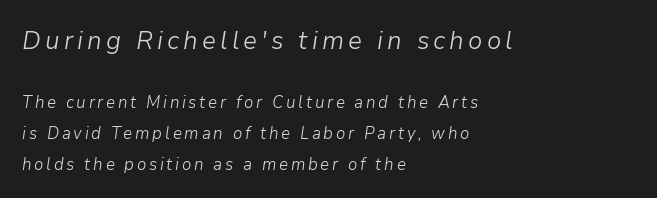
The image shows 26 px text type, italic (leaning right); set left-aligned, line spacing 1.82x, not underlined; the first (top) block is 1.53x larger.
